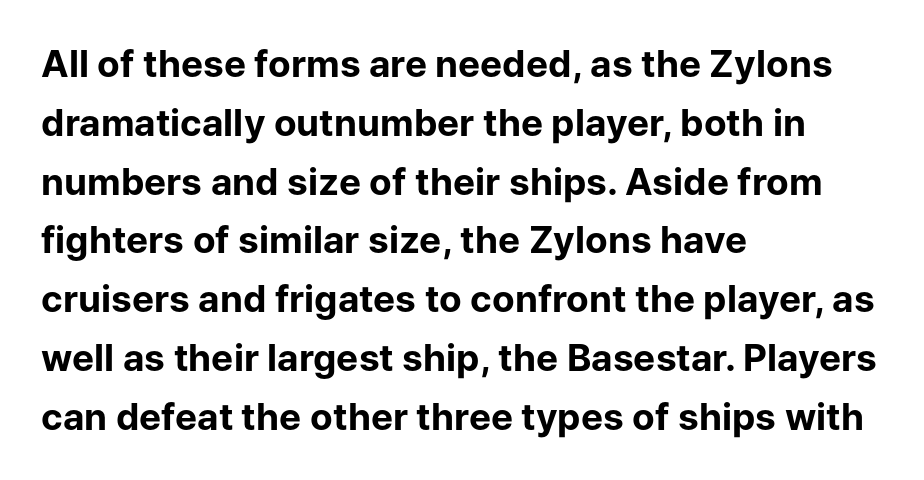
The image shows 37 px bold sans-serif type, upright; set left-aligned, normal line spacing (1.59x), normal letter spacing, not underlined; low stroke contrast and a medium x-height.
